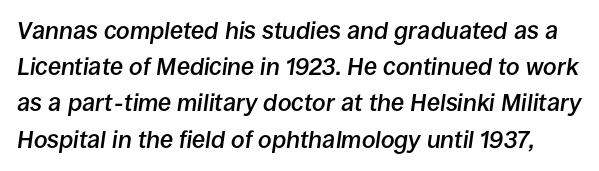
{"italic": "yes", "lean": "right", "slant_degrees": 8, "bold": "semi", "underline": "no", "line_spacing": "normal", "line_spacing_ratio": 1.51, "letter_spacing": "normal", "letter_spacing_em": 0.0, "glyph_px": 24}
